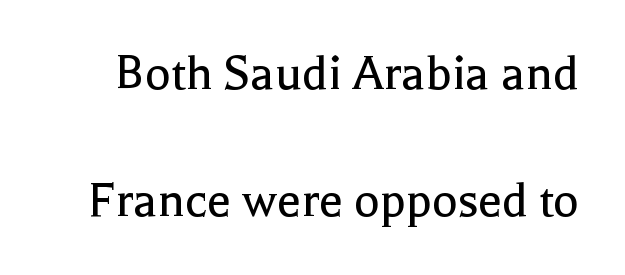
{"serif": "yes", "italic": "no", "bold": "no", "weight": "regular", "width": "normal", "x_height": "medium", "monospaced": "no", "underline": "no", "line_spacing": "loose", "line_spacing_ratio": 2.36, "letter_spacing": "normal", "letter_spacing_em": 0.0, "glyph_px": 54}
